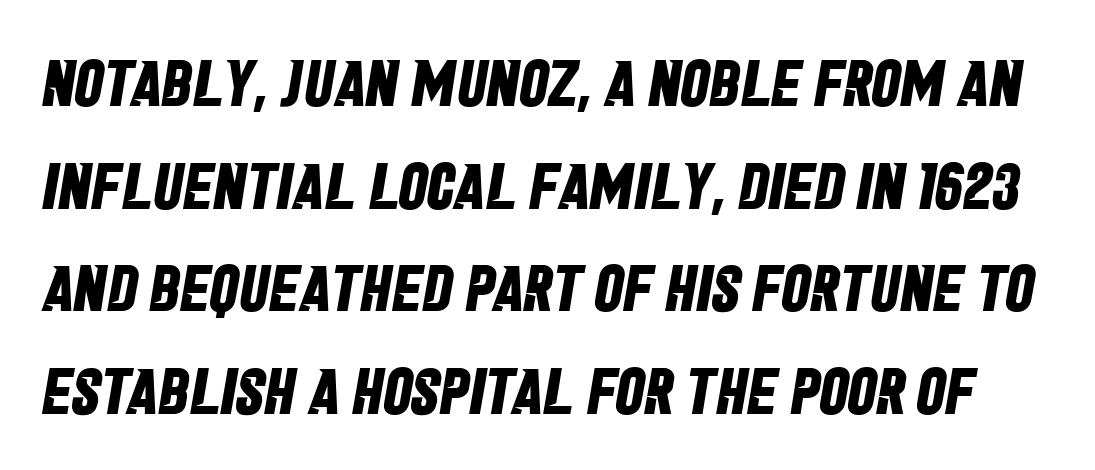
Q: Is the text bold? A: Yes.
Q: Is the typeface a serif or a sans-serif typeface? A: Sans-serif.
Q: Is the text underlined? A: No.
Q: Is the spacing between letters normal or unusually wide? A: Normal.
Q: Is the spacing between lines tight, normal or loose? A: Normal.
Q: Width (condensed, normal, or wide)? A: Condensed.
Q: Stroke contrast? A: Low.
Q: x-height? A: Large.
Q: Monospaced? A: No.
